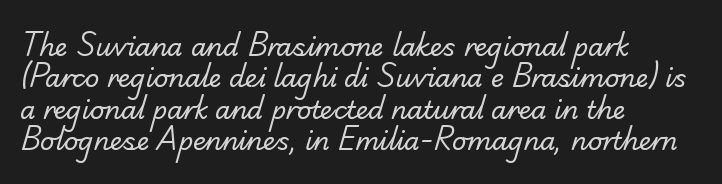
{"bold": "no", "underline": "no", "align": "left", "line_spacing": "normal", "line_spacing_ratio": 1.26, "letter_spacing": "normal", "letter_spacing_em": 0.0, "glyph_px": 25}
